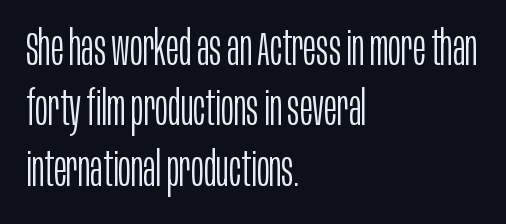
Letters have the restrained weight of plain body copy at most. Designer's note — italics off, roman on. The face used here is proportionally spaced, like ordinary book or web type. Honestly, there is no underline to notice here at all.
